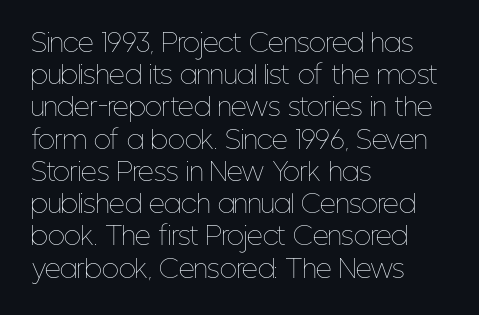
{"italic": "no", "bold": "no", "underline": "no", "align": "left", "line_spacing": "normal", "line_spacing_ratio": 1.29, "letter_spacing": "normal", "letter_spacing_em": 0.0, "glyph_px": 25}
